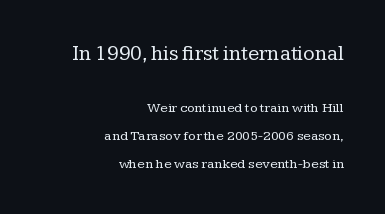
Q: Is the text bold? A: No.
Q: Is the text italic (slanted)? A: No, it is upright.
Q: Is the text underlined? A: No.
Q: How is the paragraph aligned? A: Right-aligned.
Q: Is the spacing between letters normal or unusually wide? A: Normal.
Q: Is the spacing between lines tight, normal or loose? A: Loose.
Q: Which block of text is set in a larger size, the first (top) or the second (bottom)? A: The first (top) one.
